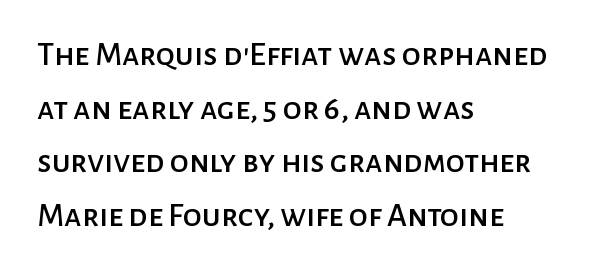
The image shows 34 px sans-serif type, upright; set left-aligned, normal line spacing (1.58x), normal letter spacing, not underlined; low stroke contrast and a medium x-height.
